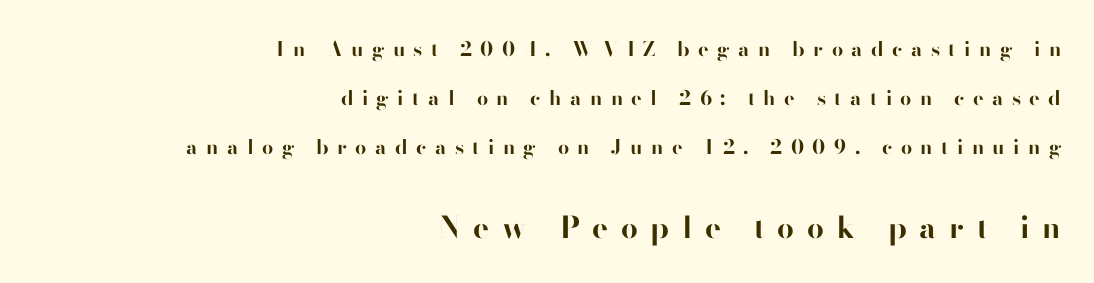
The image shows 30 px bold sans-serif type, upright; set right-aligned, loose line spacing (2.45x), unusually wide letter spacing (+0.42 em), not underlined; the second (bottom) block is 1.5x larger; high stroke contrast and a small x-height.
